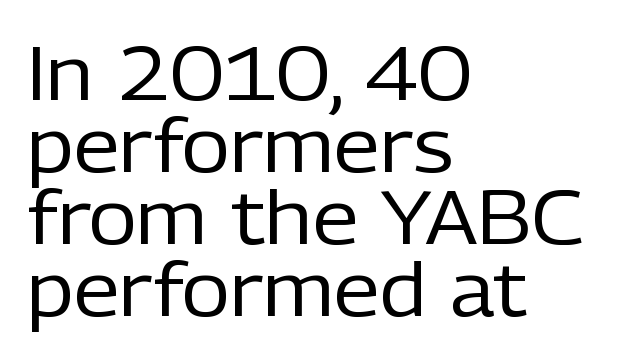
Q: Is the text bold? A: No.
Q: Is the text italic (slanted)? A: No, it is upright.
Q: Is the typeface a serif or a sans-serif typeface? A: Sans-serif.
Q: Is the text underlined? A: No.
Q: How is the paragraph aligned? A: Left-aligned.
Q: Is the spacing between letters normal or unusually wide? A: Normal.
Q: Is the spacing between lines tight, normal or loose? A: Tight.
Q: Width (condensed, normal, or wide)? A: Normal.
Q: Stroke contrast? A: Low.
Q: x-height? A: Medium.
Q: Monospaced? A: No.
